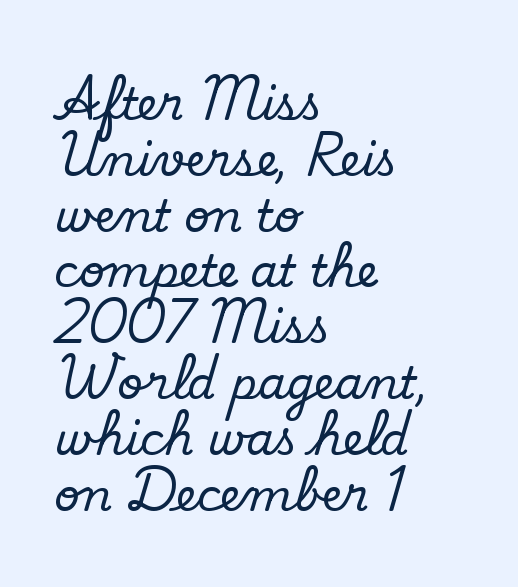
Q: Is the text italic (slanted)? A: Yes.
Q: Is the typeface a serif or a sans-serif typeface? A: Serif.
Q: Is the text underlined? A: No.
Q: How is the paragraph aligned? A: Left-aligned.
Q: Is the spacing between letters normal or unusually wide? A: Normal.
Q: Width (condensed, normal, or wide)? A: Normal.
Q: Stroke contrast? A: Low.
Q: x-height? A: Small.
Q: Monospaced? A: No.
